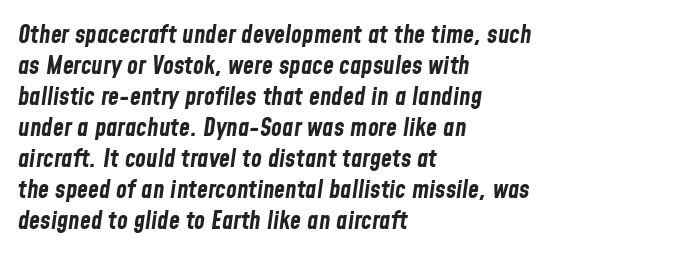
{"italic": "yes", "lean": "right", "slant_degrees": 8, "bold": "yes", "underline": "no", "align": "left", "line_spacing_ratio": 1.24, "letter_spacing": "normal", "letter_spacing_em": 0.0, "glyph_px": 25}
